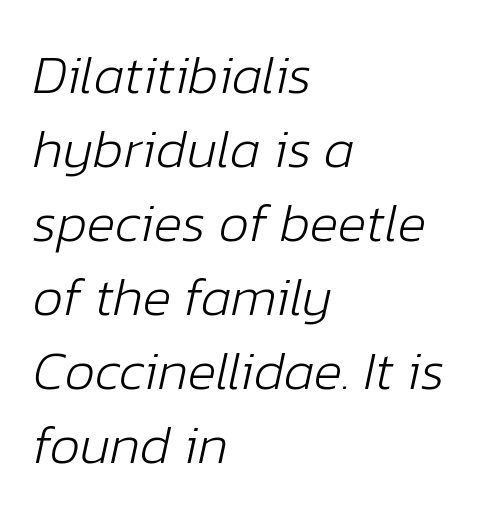
Q: Is the text bold? A: No.
Q: Is the text italic (slanted)? A: Yes, it leans right by about 12 degrees.
Q: Is the text underlined? A: No.
Q: How is the paragraph aligned? A: Left-aligned.
Q: Is the spacing between letters normal or unusually wide? A: Normal.
Q: Is the spacing between lines tight, normal or loose? A: Normal.
Q: Width (condensed, normal, or wide)? A: Normal.
Q: Stroke contrast? A: Low.
Q: x-height? A: Medium.
Q: Monospaced? A: No.
